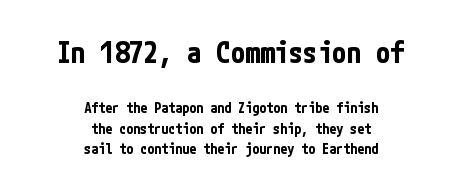
Q: Is the text bold? A: Yes.
Q: Is the text italic (slanted)? A: No, it is upright.
Q: Is the typeface a serif or a sans-serif typeface? A: Sans-serif.
Q: Is the text underlined? A: No.
Q: How is the paragraph aligned? A: Centered.
Q: Is the spacing between letters normal or unusually wide? A: Normal.
Q: Is the spacing between lines tight, normal or loose? A: Normal.
Q: Which block of text is set in a larger size, the first (top) or the second (bottom)? A: The first (top) one.
Q: Width (condensed, normal, or wide)? A: Condensed.
Q: Stroke contrast? A: Low.
Q: x-height? A: Medium.
